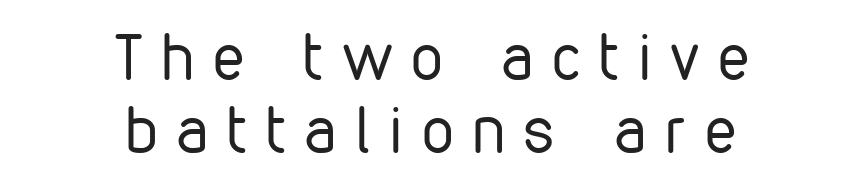
Q: Is the text bold? A: No.
Q: Is the text italic (slanted)? A: No, it is upright.
Q: Is the typeface a serif or a sans-serif typeface? A: Sans-serif.
Q: Is the text underlined? A: No.
Q: How is the paragraph aligned? A: Centered.
Q: Is the spacing between letters normal or unusually wide? A: Unusually wide.
Q: Is the spacing between lines tight, normal or loose? A: Tight.
Q: Width (condensed, normal, or wide)? A: Condensed.
Q: Stroke contrast? A: Low.
Q: x-height? A: Medium.
Q: Monospaced? A: No.
